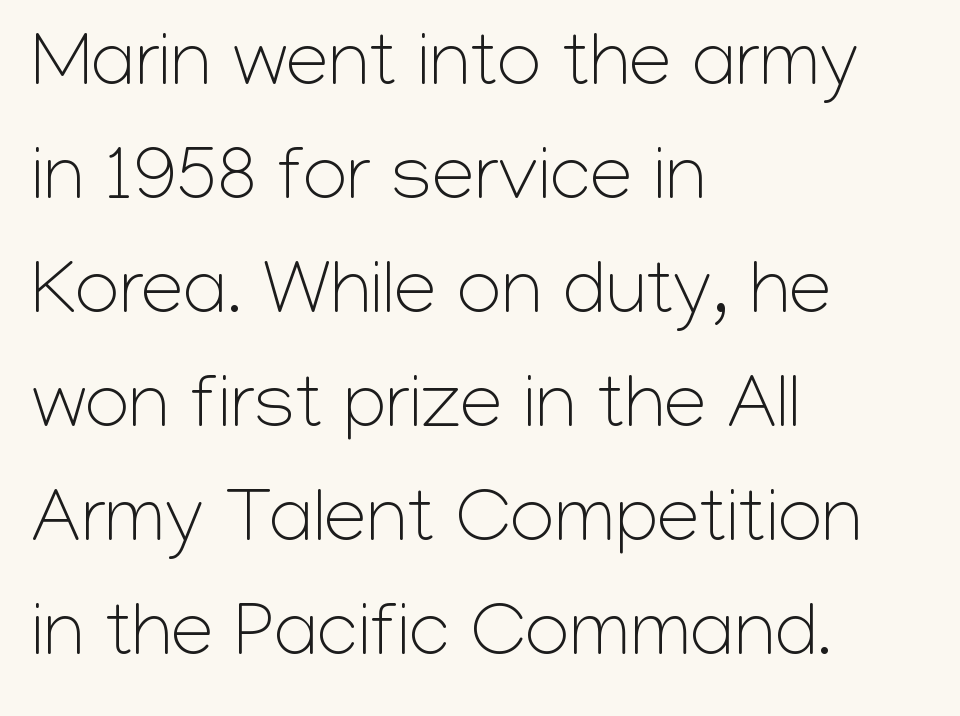
Check under the words: just untouched page. Regarding leading, the lines here are spaced in the standard way. This sample is left-justified, so line endings fall wherever the words run out. The lettering stays uniformly vertical, giving the passage a roman look.
